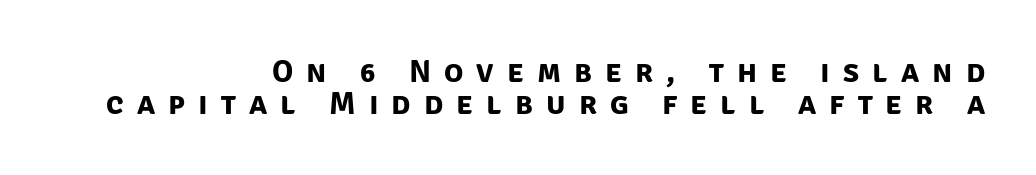
The tracking reads as deliberately expanded to a designer's eye. Heavy-handed strokes throughout: this text is bold. The passage shown is typed in a proportional face where columns would drift. Any mark beneath the type? The region is blank. The lines are packed closely together with very little leading. Each line ends at the same right margin while the left side varies.
